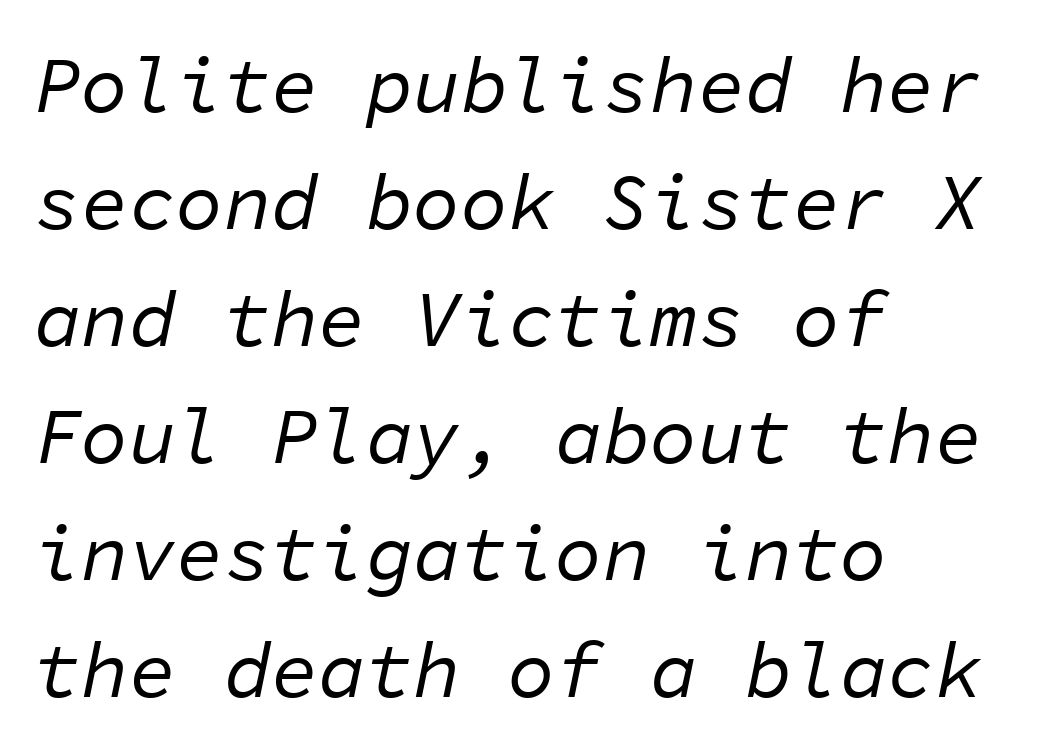
The image shows 79 px regular-weight type, italic (leaning right), monospaced; set left-aligned, normal line spacing (1.48x), normal letter spacing, not underlined; low stroke contrast and a medium x-height.
